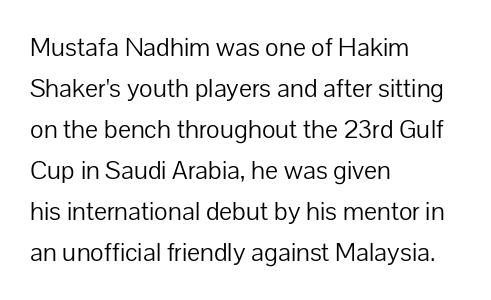
The words here are not underlined. Unbolded letterforms with no extra heft. Quick note: interline space is typical. These lines stack with their left ends in a neat column. Ordinary non-slanted type is in use. Here the glyphs are tracked normally, forming tight word shapes.
